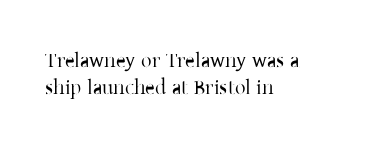
Successive baselines arrive at the customary interval. The space directly below the letters is spotless. The face used here is rendered with its standard letterfit. The rendering anchors every line to the left-hand side.
